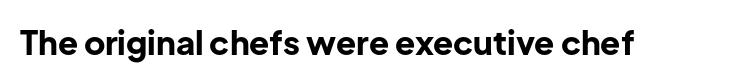
Q: Is the text bold? A: Yes.
Q: Is the text italic (slanted)? A: No, it is upright.
Q: Is the typeface a serif or a sans-serif typeface? A: Sans-serif.
Q: Is the text underlined? A: No.
Q: Is the spacing between letters normal or unusually wide? A: Normal.
Q: Width (condensed, normal, or wide)? A: Normal.
Q: Stroke contrast? A: Low.
Q: x-height? A: Medium.
Q: Monospaced? A: No.
